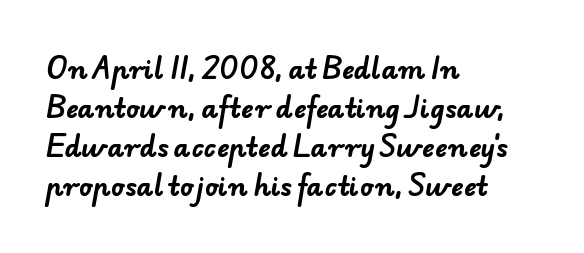
The image shows 26 px bold type; set left-aligned, normal line spacing (1.5x), normal letter spacing, not underlined.
